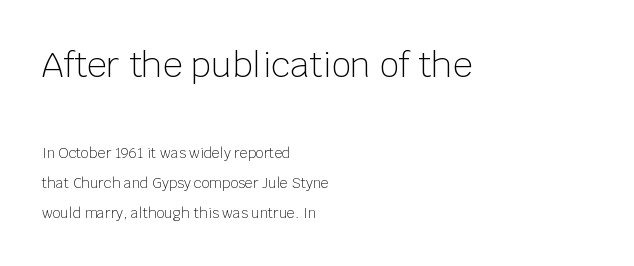
Q: Is the text bold? A: No.
Q: Is the text italic (slanted)? A: No, it is upright.
Q: Is the typeface a serif or a sans-serif typeface? A: Sans-serif.
Q: Is the text underlined? A: No.
Q: How is the paragraph aligned? A: Left-aligned.
Q: Is the spacing between letters normal or unusually wide? A: Normal.
Q: Is the spacing between lines tight, normal or loose? A: Loose.
Q: Which block of text is set in a larger size, the first (top) or the second (bottom)? A: The first (top) one.
Q: Width (condensed, normal, or wide)? A: Normal.
Q: Stroke contrast? A: Low.
Q: x-height? A: Large.
Q: Monospaced? A: No.
